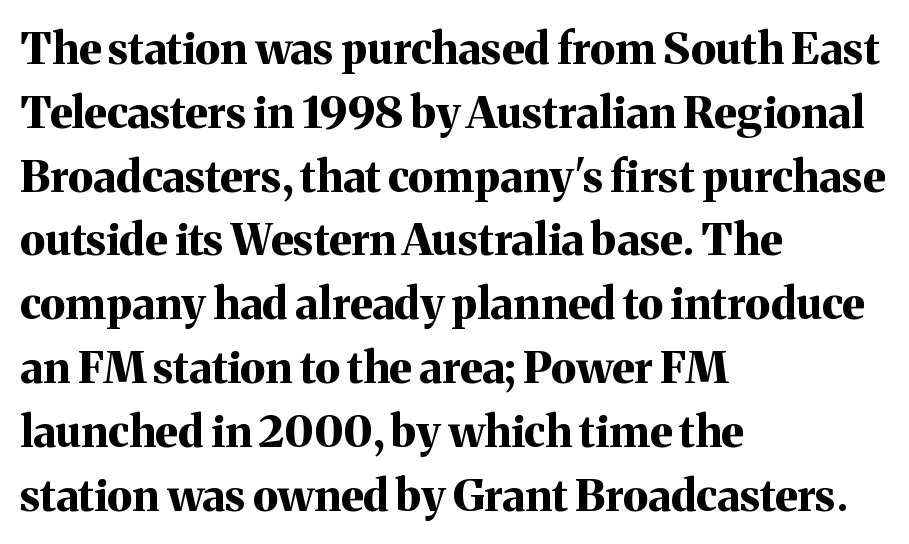
Does the copy run flush right? No — it runs flush left. There is no visible air inserted between adjacent glyphs. Font category for this specimen: serif. Beneath every word, the page is bare. Emphasis by weight is at full strength: bold. Each letter keeps its own natural width here, so spacing adapts to shape.
